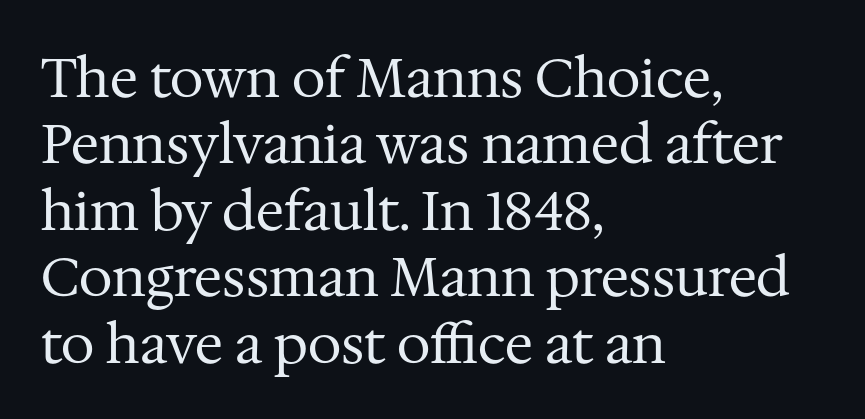
These glyphs show unthickened strokes, regular width or finer. This rendering uses left alignment, leaving the right contour irregular. This rendering leaves character spacing at its baseline value. Each letter keeps its own natural width here, so spacing adapts to shape. Typographically, this falls in the serif category.
